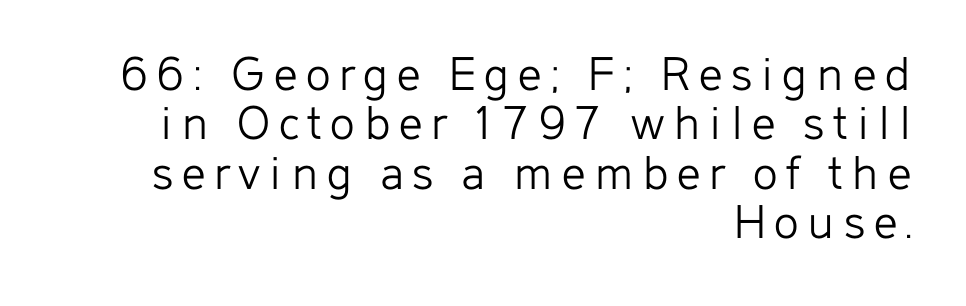
The image shows 52 px light sans-serif type, upright; set right-aligned, tight line spacing (0.95x), not underlined; low stroke contrast and a medium x-height.
